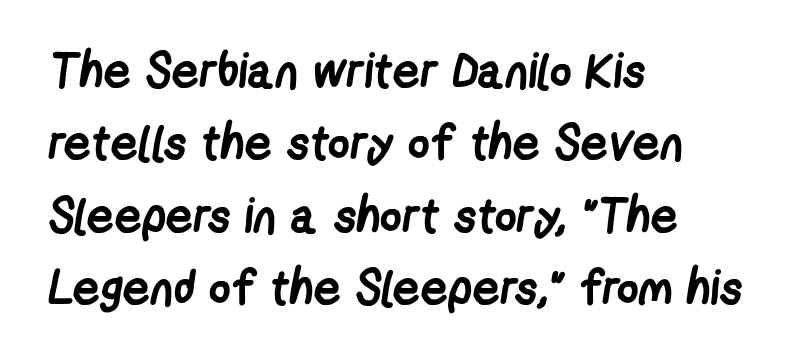
Q: Is the text bold? A: Yes.
Q: Is the typeface a serif or a sans-serif typeface? A: Sans-serif.
Q: Is the text underlined? A: No.
Q: How is the paragraph aligned? A: Left-aligned.
Q: Is the spacing between letters normal or unusually wide? A: Normal.
Q: Is the spacing between lines tight, normal or loose? A: Normal.
Q: Width (condensed, normal, or wide)? A: Condensed.
Q: Stroke contrast? A: Low.
Q: x-height? A: Medium.
Q: Monospaced? A: No.
